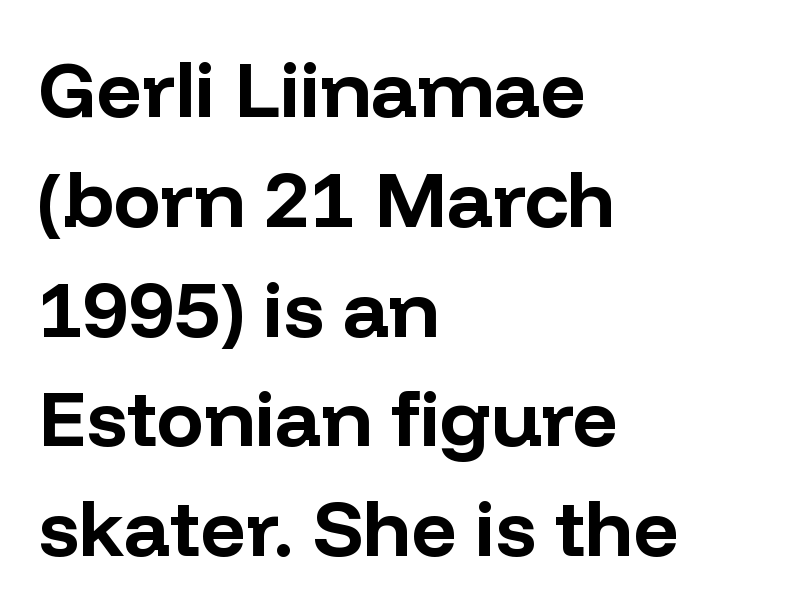
The image shows 79 px bold sans-serif type, upright; set left-aligned, normal line spacing (1.39x), normal letter spacing, not underlined; low stroke contrast and a medium x-height.
